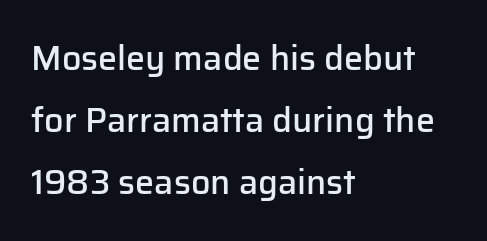
Weight: semibold (demi). The characters display no serif detailing; their extremities are plain. Posture: straight, roman, zero tilt. The specimen omits any rule beneath the text block's lines. Glyph-to-glyph distance matches everyday printed text. Horizontal alignment here is leftward, the default for most running prose.
